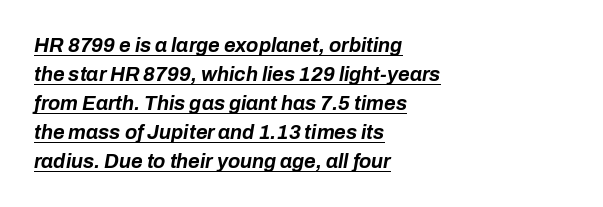
{"italic": "yes", "lean": "right", "slant_degrees": 10, "bold": "yes", "underline": "yes", "align": "left", "line_spacing": "normal", "line_spacing_ratio": 1.45, "letter_spacing": "normal", "letter_spacing_em": 0.0, "glyph_px": 20}
